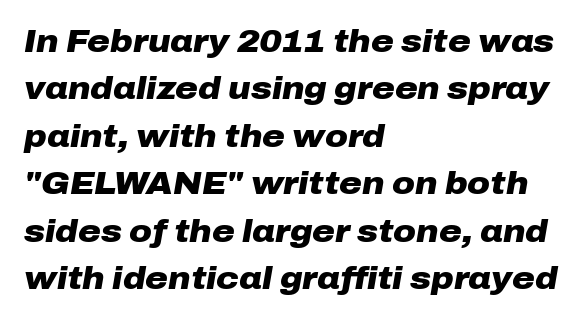
{"italic": "yes", "lean": "right", "slant_degrees": 10, "bold": "yes", "weight": "heavy", "width": "wide", "stroke_contrast": "low", "x_height": "medium", "monospaced": "no", "underline": "no", "align": "left", "line_spacing": "normal", "line_spacing_ratio": 1.53, "letter_spacing": "normal", "letter_spacing_em": 0.0, "glyph_px": 31}
